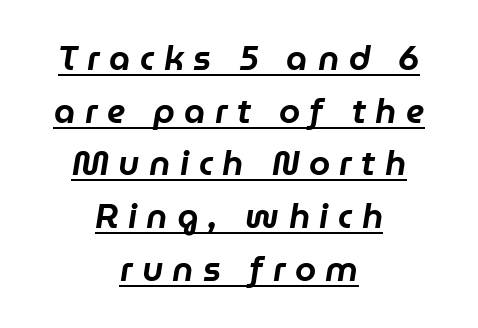
This sample is center-justified, so both line endings float freely. Does extra space separate the letters? Yes, quite a lot of it. Baseline-to-baseline distance is the conventional proportion of letter height. Varying glyph widths throughout — classic text-font behaviour. An italicized treatment has been applied to the whole sample.
